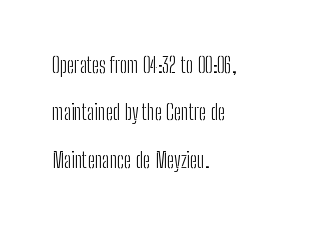
The image shows 21 px text type, upright; set left-aligned, loose line spacing (2.26x), normal letter spacing, not underlined.
